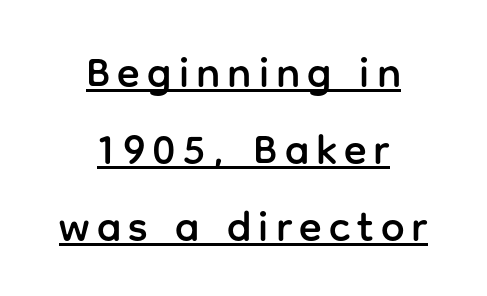
Q: Is the text italic (slanted)? A: No, it is upright.
Q: Is the typeface a serif or a sans-serif typeface? A: Sans-serif.
Q: Is the text underlined? A: Yes.
Q: How is the paragraph aligned? A: Centered.
Q: Width (condensed, normal, or wide)? A: Normal.
Q: Stroke contrast? A: Low.
Q: x-height? A: Medium.
Q: Monospaced? A: No.
